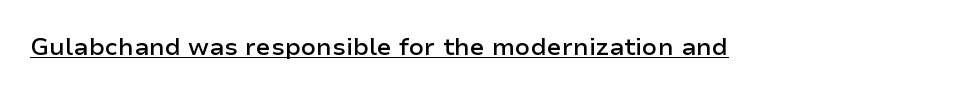
The image shows 24 px text type, upright; set normal letter spacing, underlined.
